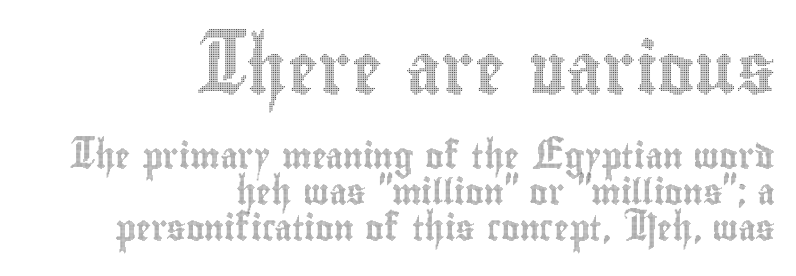
Q: Is the text italic (slanted)? A: No, it is upright.
Q: Is the text underlined? A: No.
Q: How is the paragraph aligned? A: Right-aligned.
Q: Is the spacing between letters normal or unusually wide? A: Normal.
Q: Is the spacing between lines tight, normal or loose? A: Normal.
Q: Which block of text is set in a larger size, the first (top) or the second (bottom)? A: The first (top) one.
Q: Width (condensed, normal, or wide)? A: Condensed.
Q: x-height? A: Small.
Q: Monospaced? A: No.
